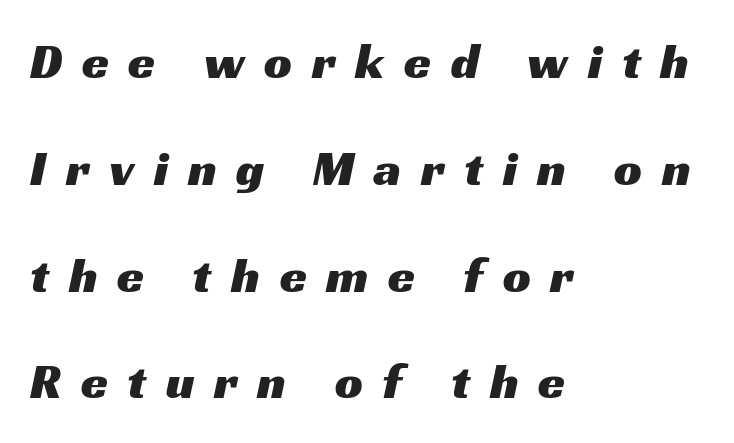
{"serif": "no", "width": "wide", "stroke_contrast": "medium", "x_height": "medium", "monospaced": "no", "underline": "no", "align": "left", "line_spacing": "loose", "line_spacing_ratio": 2.18, "letter_spacing": "wide", "letter_spacing_em": 0.4, "glyph_px": 49}
